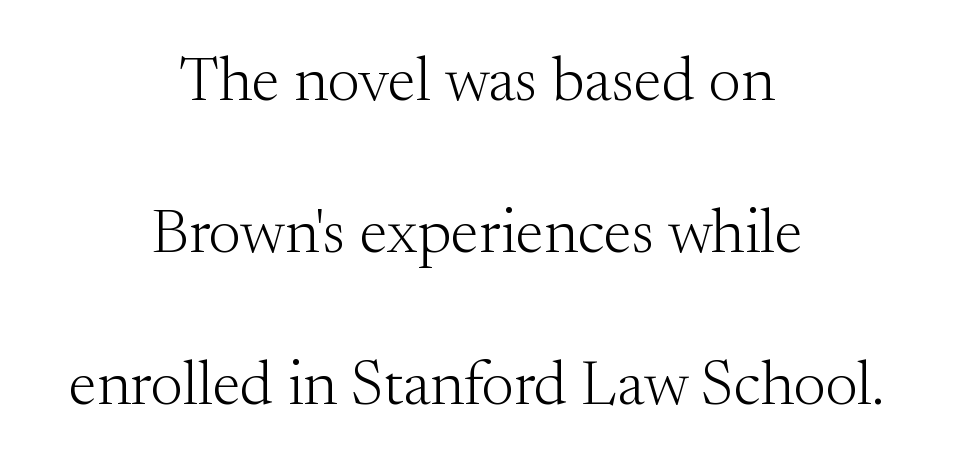
Q: Is the text bold? A: No.
Q: Is the text italic (slanted)? A: No, it is upright.
Q: Is the typeface a serif or a sans-serif typeface? A: Serif.
Q: Is the text underlined? A: No.
Q: How is the paragraph aligned? A: Centered.
Q: Is the spacing between letters normal or unusually wide? A: Normal.
Q: Is the spacing between lines tight, normal or loose? A: Loose.
Q: Width (condensed, normal, or wide)? A: Normal.
Q: Stroke contrast? A: Medium.
Q: x-height? A: Small.
Q: Monospaced? A: No.
